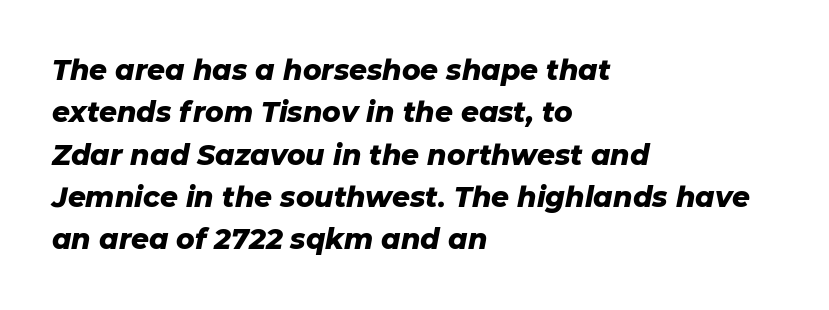
The image shows 28 px heavy type, italic (leaning right); set left-aligned, normal line spacing (1.51x), normal letter spacing, not underlined; low stroke contrast and a medium x-height.
